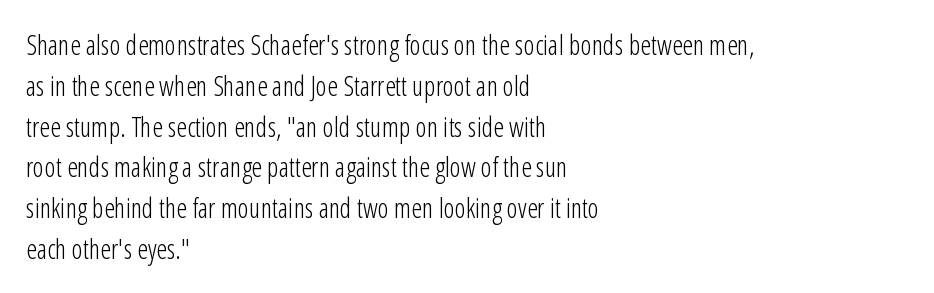
{"italic": "no", "bold": "no", "underline": "no", "align": "left", "line_spacing": "normal", "line_spacing_ratio": 1.51, "letter_spacing": "normal", "letter_spacing_em": 0.0, "glyph_px": 27}
